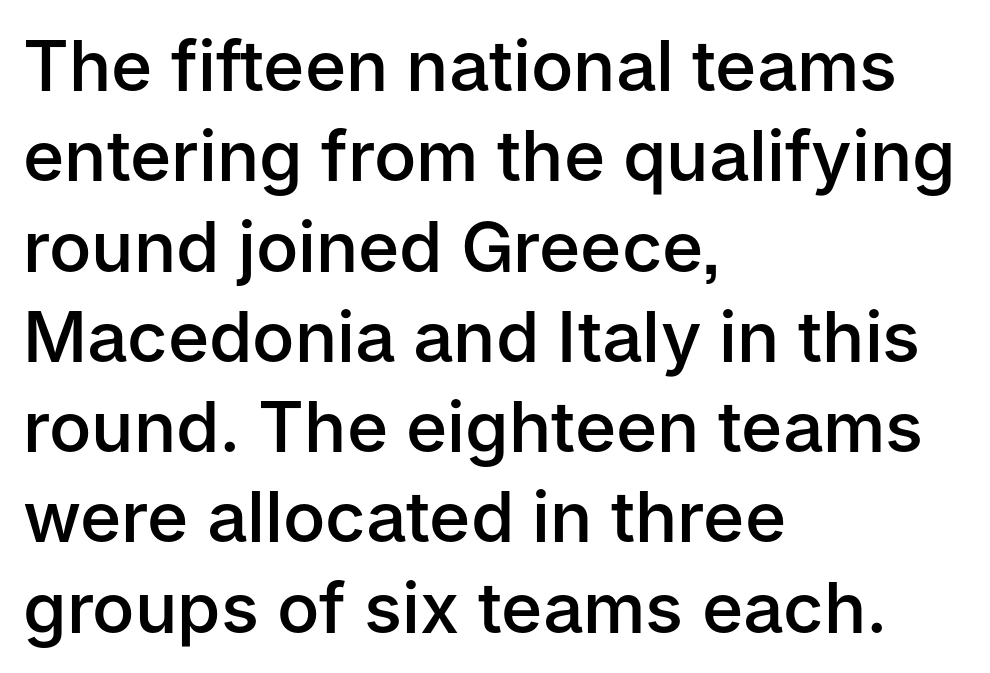
Q: Is the text bold? A: Semi-bold.
Q: Is the text italic (slanted)? A: No, it is upright.
Q: Is the typeface a serif or a sans-serif typeface? A: Sans-serif.
Q: Is the text underlined? A: No.
Q: How is the paragraph aligned? A: Left-aligned.
Q: Is the spacing between letters normal or unusually wide? A: Normal.
Q: Is the spacing between lines tight, normal or loose? A: Normal.
Q: Width (condensed, normal, or wide)? A: Normal.
Q: Stroke contrast? A: Low.
Q: x-height? A: Medium.
Q: Monospaced? A: No.
